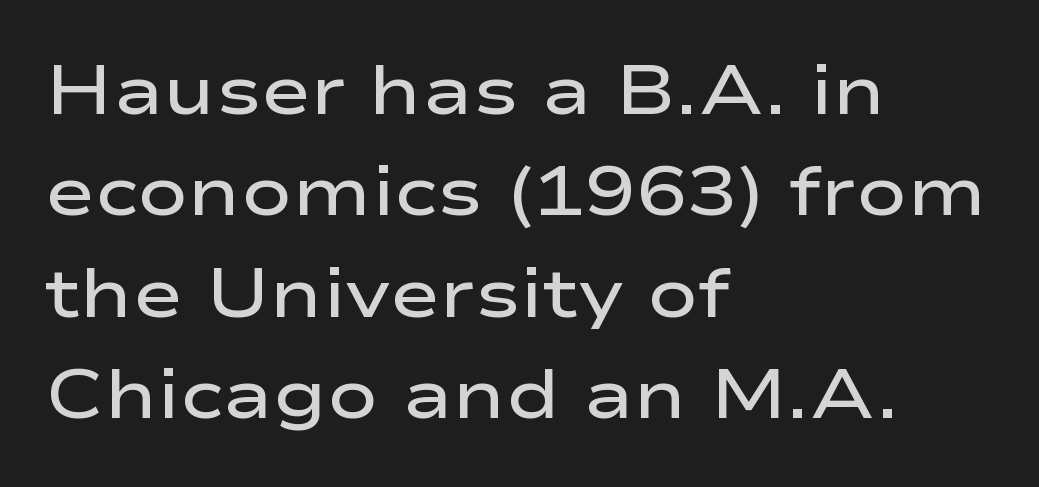
Honestly, the letter spacing is just normal — you wouldn't notice it. Designer's note — italics off, roman on. The leading is moderate, giving the passage an even texture. Compared with a centered layout, this one pins lines to the left instead. Plain, unruled lines of type. Serif or sans? Sans — the stroke terminals are bare.
